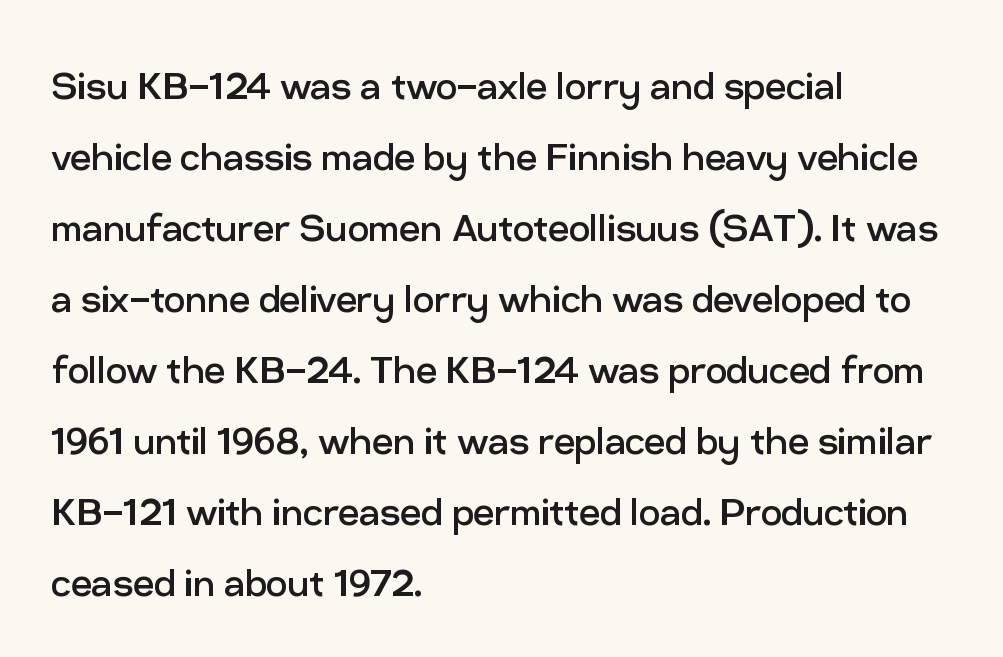
Words appear dense and cohesive because spacing is normal. Does the copy run flush right? No — it runs flush left. You can tell it's not italic because the verticals are truly vertical. These lines are rendered in a variable-pitch font. Observe the absence of serifs on each vertical stroke in this sample.
